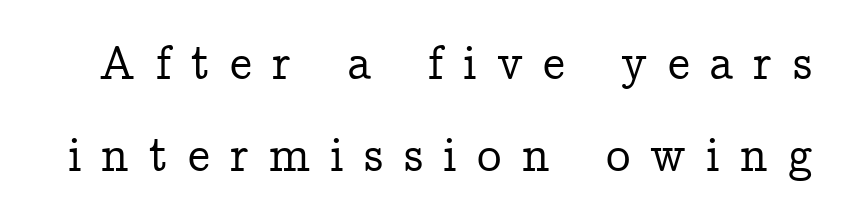
Q: Is the text italic (slanted)? A: No, it is upright.
Q: Is the typeface a serif or a sans-serif typeface? A: Serif.
Q: Is the text underlined? A: No.
Q: Is the spacing between letters normal or unusually wide? A: Unusually wide.
Q: Width (condensed, normal, or wide)? A: Normal.
Q: Stroke contrast? A: Low.
Q: x-height? A: Medium.
Q: Monospaced? A: No.
